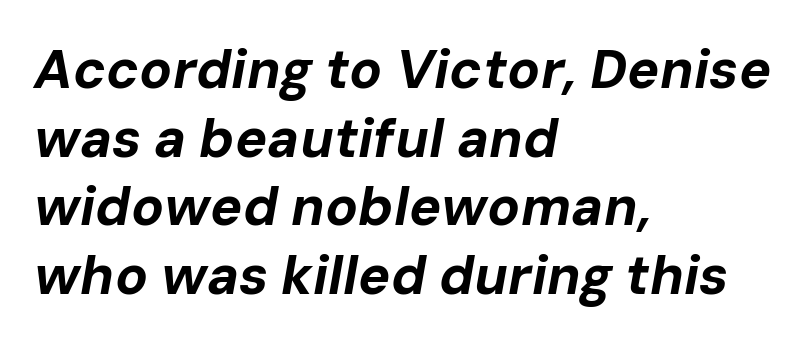
The image shows 54 px bold type, italic (leaning right); set left-aligned, normal line spacing (1.27x), normal letter spacing, not underlined; low stroke contrast and a medium x-height.
